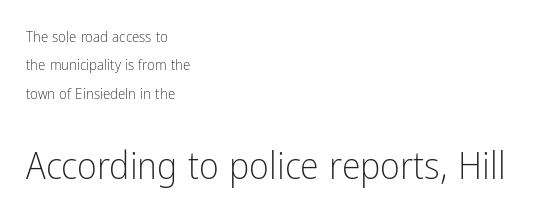
Q: Is the text bold? A: No.
Q: Is the text italic (slanted)? A: No, it is upright.
Q: Is the typeface a serif or a sans-serif typeface? A: Sans-serif.
Q: Is the text underlined? A: No.
Q: How is the paragraph aligned? A: Left-aligned.
Q: Is the spacing between letters normal or unusually wide? A: Normal.
Q: Which block of text is set in a larger size, the first (top) or the second (bottom)? A: The second (bottom) one.
Q: Width (condensed, normal, or wide)? A: Condensed.
Q: Stroke contrast? A: Low.
Q: x-height? A: Medium.
Q: Monospaced? A: No.
